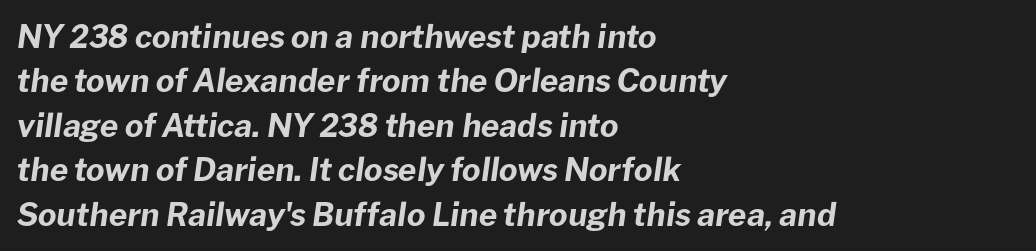
The image shows 32 px bold type, italic (leaning right); set left-aligned, normal line spacing (1.39x), normal letter spacing, not underlined; low stroke contrast and a medium x-height.
